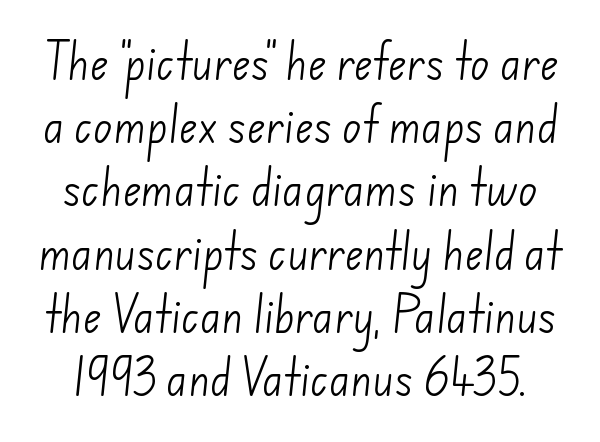
Regarding serifs, this sample does without them. Is this a fixed-width face? No — the glyphs have proportional, varying widths. Words float on clear page, feet unadorned. Stroke mass is kept to a normal reading level or below. The type is set solid horizontally, with unmodified tracking.
